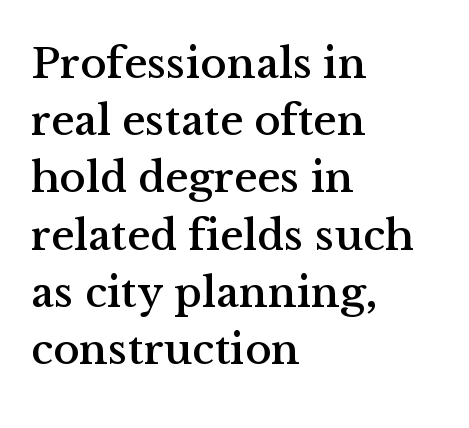
{"serif": "yes", "italic": "no", "width": "normal", "stroke_contrast": "medium", "x_height": "medium", "monospaced": "no", "underline": "no", "align": "left", "line_spacing": "normal", "line_spacing_ratio": 1.3, "letter_spacing": "normal", "letter_spacing_em": 0.0, "glyph_px": 44}
